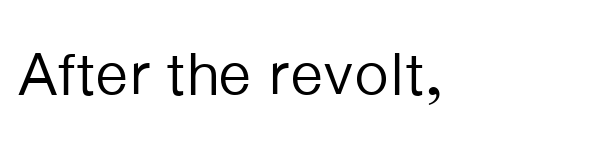
Q: Is the text bold? A: No.
Q: Is the text italic (slanted)? A: No, it is upright.
Q: Is the typeface a serif or a sans-serif typeface? A: Sans-serif.
Q: Is the text underlined? A: No.
Q: How is the paragraph aligned? A: Left-aligned.
Q: Is the spacing between letters normal or unusually wide? A: Normal.
Q: Width (condensed, normal, or wide)? A: Normal.
Q: Stroke contrast? A: Low.
Q: x-height? A: Medium.
Q: Monospaced? A: No.
